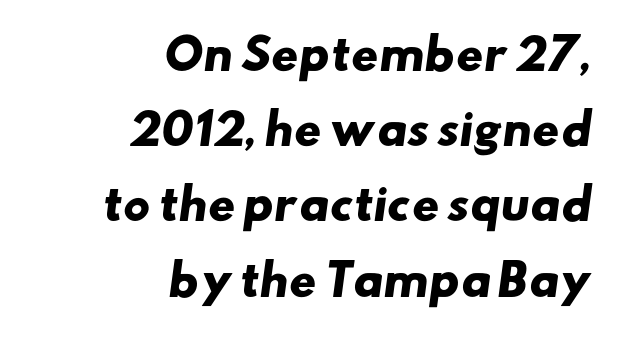
The image shows 42 px heavy, wide sans-serif type; set right-aligned, line spacing 1.79x, normal letter spacing, not underlined; low stroke contrast and a small x-height.
